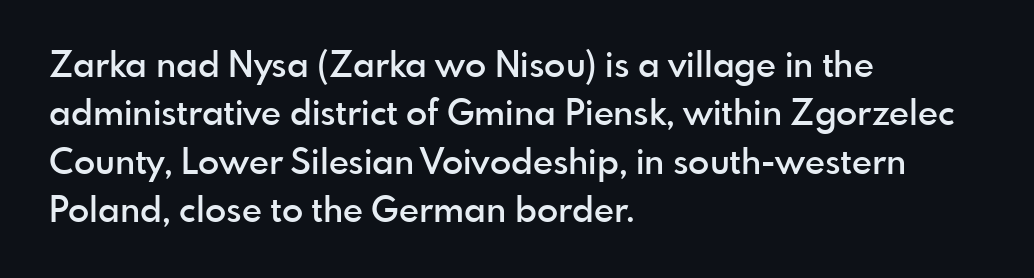
Q: Is the text bold? A: Semi-bold.
Q: Is the text italic (slanted)? A: No, it is upright.
Q: Is the typeface a serif or a sans-serif typeface? A: Sans-serif.
Q: Is the text underlined? A: No.
Q: How is the paragraph aligned? A: Left-aligned.
Q: Is the spacing between letters normal or unusually wide? A: Normal.
Q: Is the spacing between lines tight, normal or loose? A: Normal.
Q: Width (condensed, normal, or wide)? A: Normal.
Q: x-height? A: Small.
Q: Monospaced? A: No.
